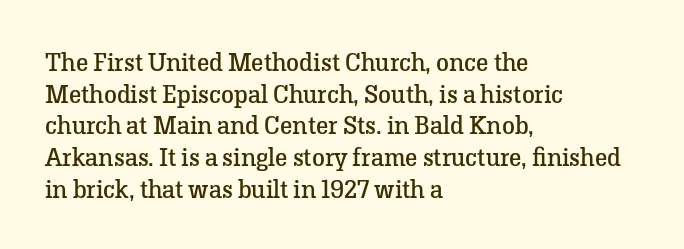
{"italic": "no", "bold": "no", "underline": "no", "align": "left", "line_spacing_ratio": 1.22, "letter_spacing": "normal", "letter_spacing_em": 0.0, "glyph_px": 26}
